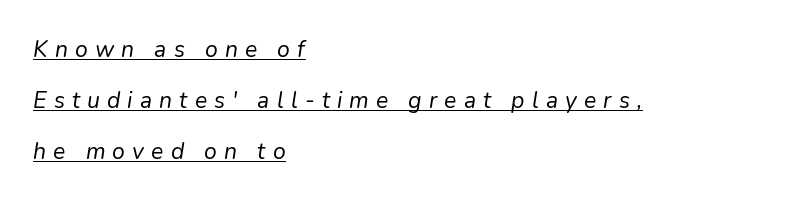
The image shows 23 px text type, italic (leaning right); set left-aligned, loose line spacing (2.21x), unusually wide letter spacing (+0.31 em), underlined.
